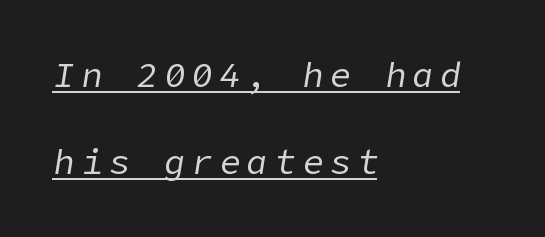
The weight tops out at a normal text grade. The paragraph shown leans on its left margin. Vertically, the passage feels expansive, rows floating well apart. These lines were composed using italics.
